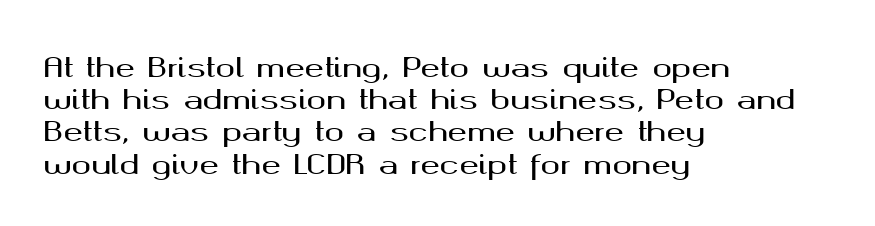
Q: Is the text italic (slanted)? A: No, it is upright.
Q: Is the text underlined? A: No.
Q: How is the paragraph aligned? A: Left-aligned.
Q: Is the spacing between letters normal or unusually wide? A: Normal.
